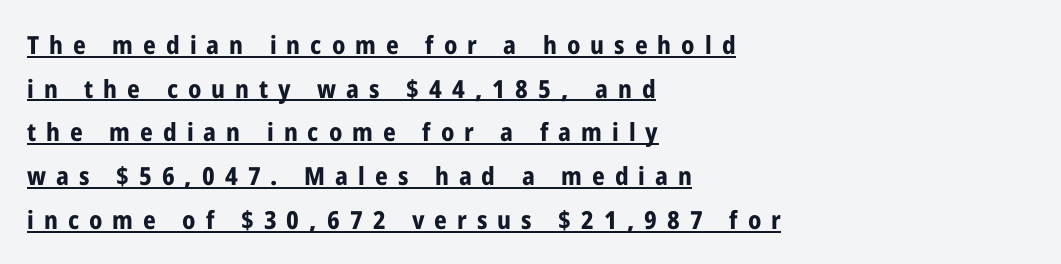
Is the letter spacing exaggerated? Yes — the characters are pushed far apart. The type sits square on the baseline with zero lean. Teacher's note: observe the even left margin — that is flush-left alignment. Each line of the rendering has a horizontal stroke beneath the glyphs.
